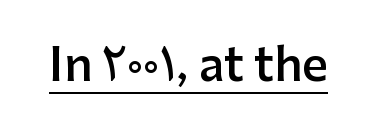
{"serif": "no", "italic": "no", "bold": "semi", "weight": "semibold", "width": "normal", "stroke_contrast": "low", "x_height": "medium", "monospaced": "no", "underline": "yes", "letter_spacing": "normal", "letter_spacing_em": 0.0, "glyph_px": 45}
